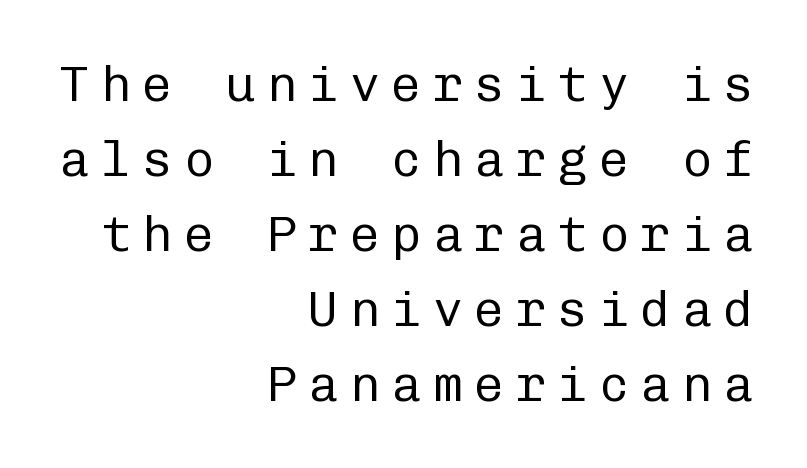
{"serif": "no", "italic": "no", "bold": "no", "weight": "regular", "width": "normal", "stroke_contrast": "low", "x_height": "medium", "monospaced": "yes", "underline": "no", "align": "right", "line_spacing": "normal", "line_spacing_ratio": 1.5, "letter_spacing": "wide", "letter_spacing_em": 0.23, "glyph_px": 50}
